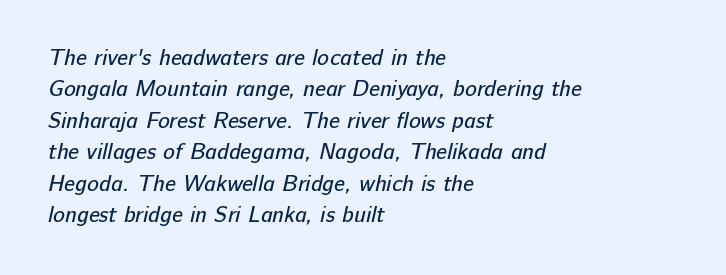
The image shows 22 px text type; set left-aligned, normal line spacing (1.43x), normal letter spacing, not underlined.
